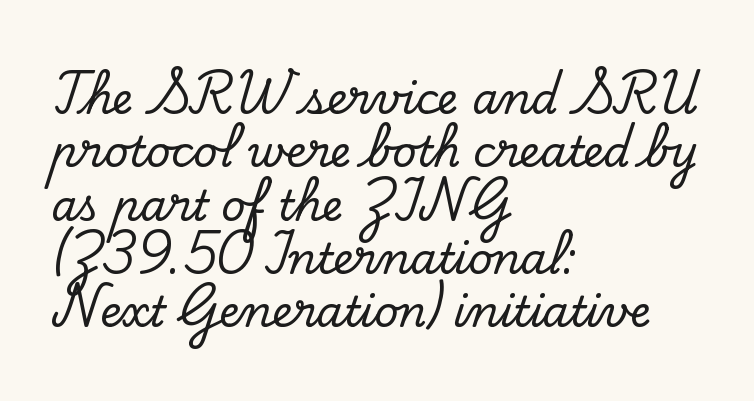
{"serif": "yes", "width": "normal", "stroke_contrast": "low", "x_height": "small", "monospaced": "no", "underline": "no", "align": "left", "line_spacing": "normal", "line_spacing_ratio": 1.27, "letter_spacing": "normal", "letter_spacing_em": 0.0, "glyph_px": 42}
